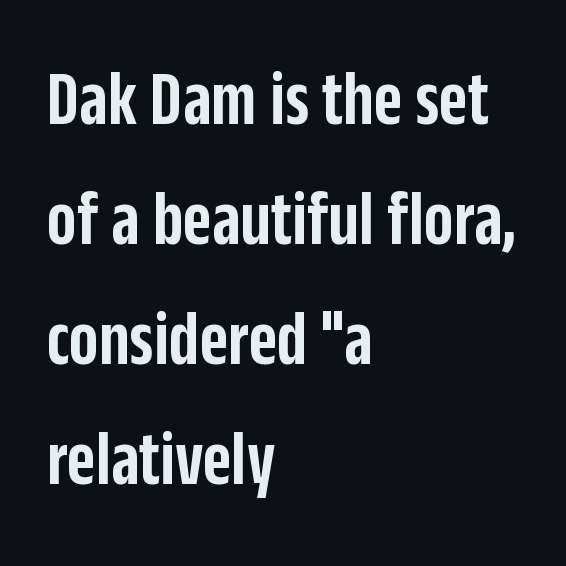
Regular leading. Students, note that the glyphs here touch the page at normal intervals. Character widths vary here, with narrow letters taking less room than wide ones. Heft: intermediate — a semibold.
